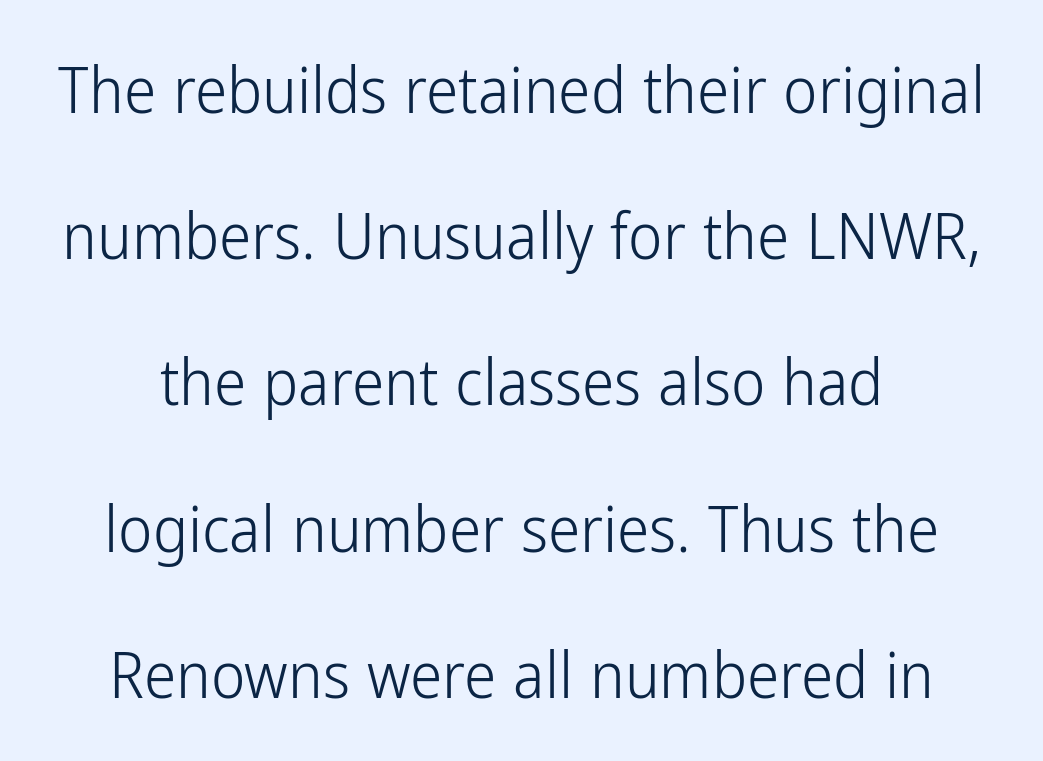
Q: Is the text bold? A: No.
Q: Is the text italic (slanted)? A: No, it is upright.
Q: Is the typeface a serif or a sans-serif typeface? A: Sans-serif.
Q: Is the text underlined? A: No.
Q: Is the spacing between letters normal or unusually wide? A: Normal.
Q: Is the spacing between lines tight, normal or loose? A: Loose.
Q: Width (condensed, normal, or wide)? A: Condensed.
Q: Stroke contrast? A: Low.
Q: x-height? A: Medium.
Q: Monospaced? A: No.
